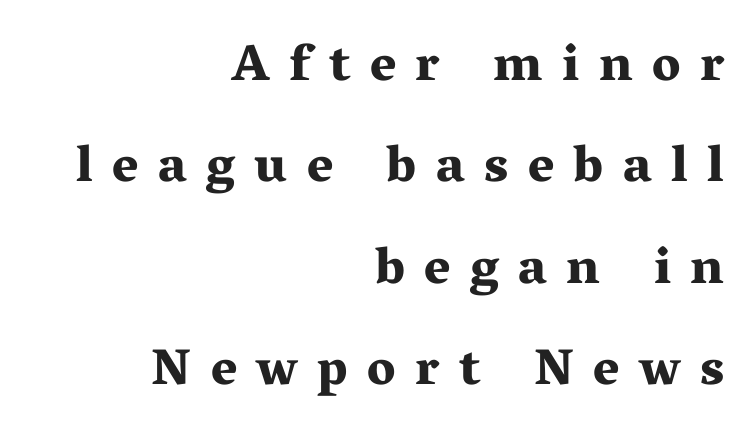
{"serif": "yes", "italic": "no", "bold": "yes", "weight": "bold", "width": "wide", "stroke_contrast": "medium", "x_height": "medium", "monospaced": "no", "underline": "no", "align": "right", "line_spacing": "loose", "line_spacing_ratio": 1.99, "letter_spacing": "wide", "letter_spacing_em": 0.38, "glyph_px": 51}
